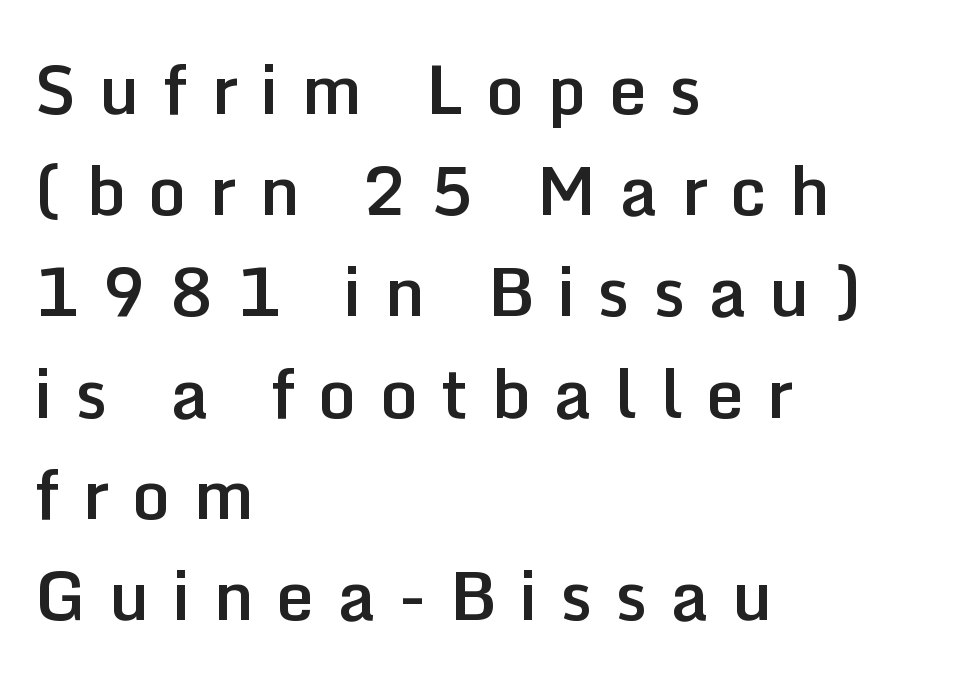
Q: Is the text bold? A: Semi-bold.
Q: Is the text italic (slanted)? A: No, it is upright.
Q: Is the typeface a serif or a sans-serif typeface? A: Sans-serif.
Q: Is the text underlined? A: No.
Q: How is the paragraph aligned? A: Left-aligned.
Q: Is the spacing between letters normal or unusually wide? A: Unusually wide.
Q: Is the spacing between lines tight, normal or loose? A: Normal.
Q: Width (condensed, normal, or wide)? A: Normal.
Q: Stroke contrast? A: Low.
Q: x-height? A: Medium.
Q: Monospaced? A: No.
